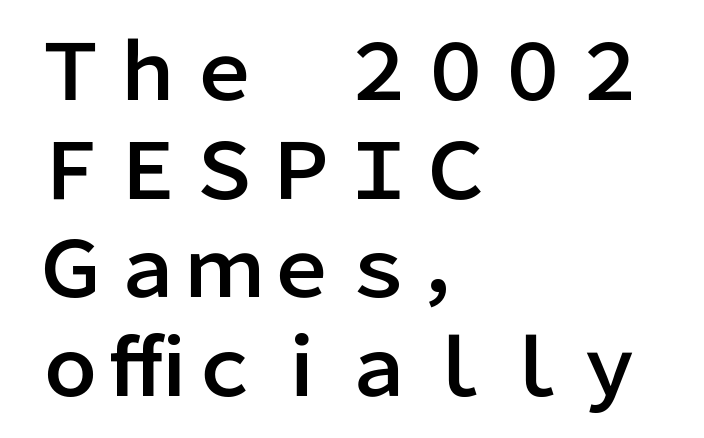
The image shows 77 px sans-serif type, upright; set left-aligned, normal line spacing (1.28x), normal letter spacing, not underlined; low stroke contrast and a medium x-height.
